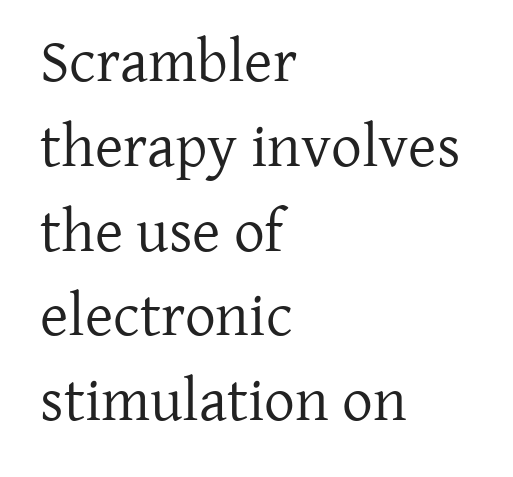
{"serif": "yes", "italic": "no", "bold": "no", "weight": "regular", "width": "normal", "stroke_contrast": "low", "x_height": "medium", "monospaced": "no", "underline": "no", "align": "left", "line_spacing": "normal", "line_spacing_ratio": 1.39, "letter_spacing": "normal", "letter_spacing_em": 0.0, "glyph_px": 61}
